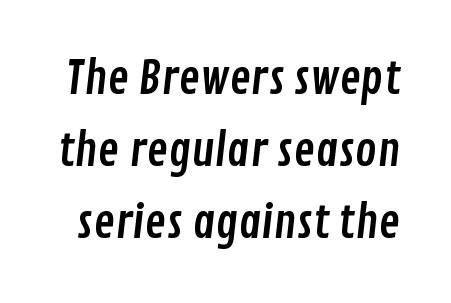
{"serif": "no", "width": "condensed", "stroke_contrast": "low", "x_height": "medium", "monospaced": "no", "underline": "no", "line_spacing": "normal", "line_spacing_ratio": 1.6, "letter_spacing": "normal", "letter_spacing_em": 0.0, "glyph_px": 45}
